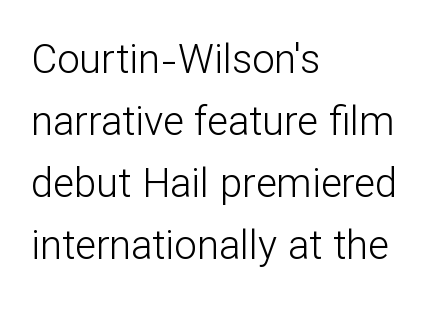
Q: Is the text bold? A: No.
Q: Is the text italic (slanted)? A: No, it is upright.
Q: Is the typeface a serif or a sans-serif typeface? A: Sans-serif.
Q: Is the text underlined? A: No.
Q: How is the paragraph aligned? A: Left-aligned.
Q: Is the spacing between letters normal or unusually wide? A: Normal.
Q: Is the spacing between lines tight, normal or loose? A: Normal.
Q: Width (condensed, normal, or wide)? A: Normal.
Q: Stroke contrast? A: Low.
Q: x-height? A: Medium.
Q: Monospaced? A: No.
